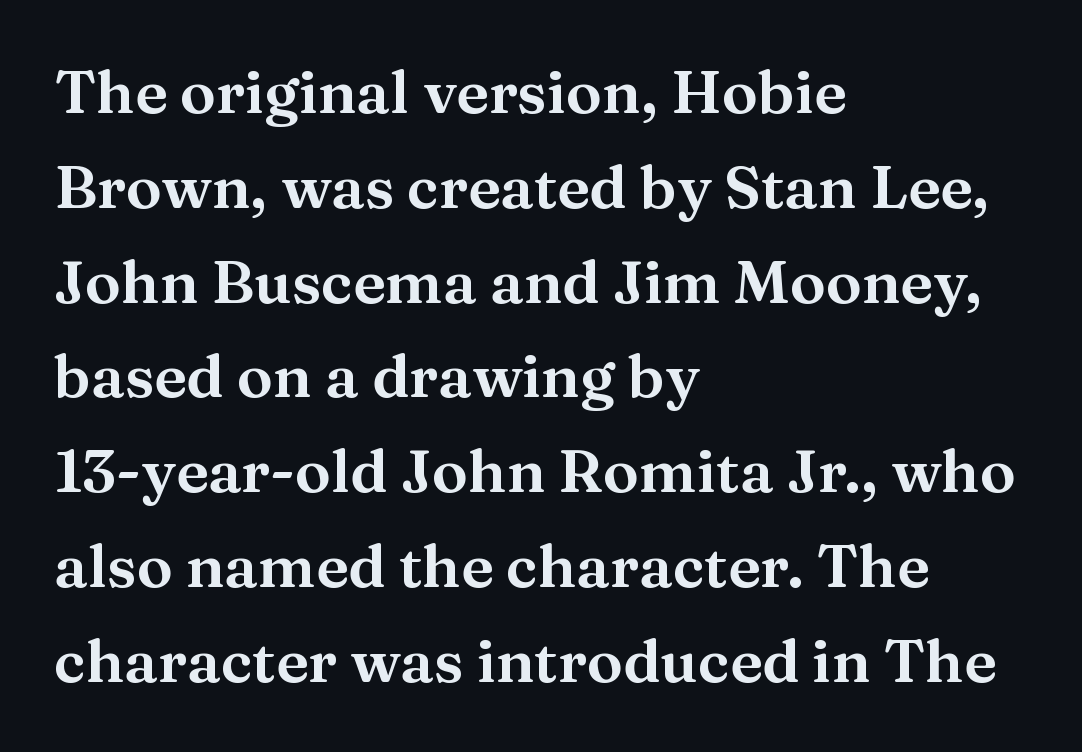
Where is the straight margin? On the left. The rows are spaced the way most documents space them. Tracking value appears to be zero — textbook default spacing. Is this a sans? No — the strokes have serifs. The strip under each line holds only bare page. The face used here is proportionally spaced, like ordinary book or web type.
